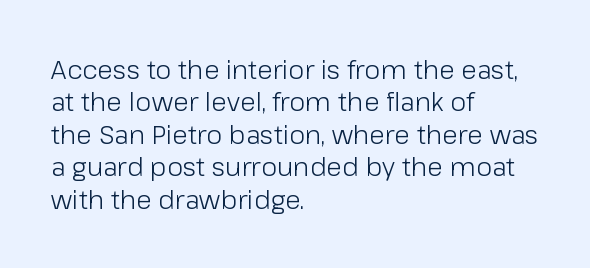
{"italic": "no", "bold": "no", "underline": "no", "align": "left", "line_spacing": "normal", "line_spacing_ratio": 1.25, "letter_spacing": "normal", "letter_spacing_em": 0.0, "glyph_px": 26}
